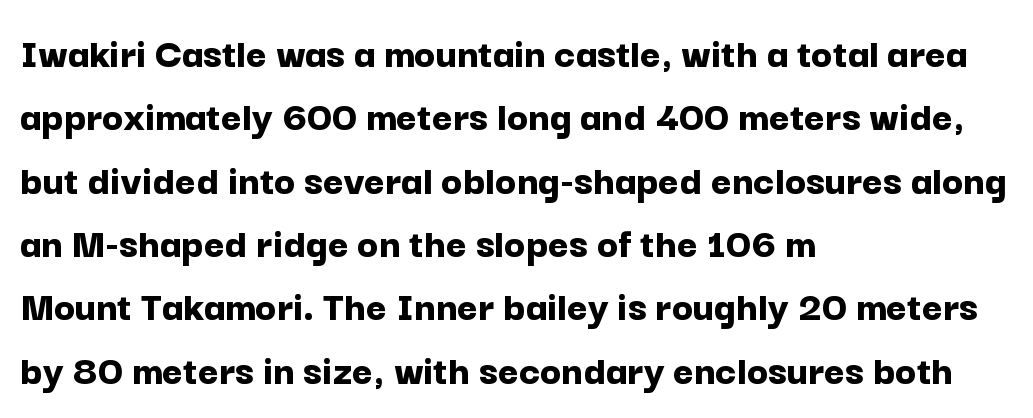
{"serif": "no", "italic": "no", "bold": "yes", "weight": "bold", "width": "normal", "stroke_contrast": "low", "x_height": "medium", "monospaced": "no", "underline": "no", "align": "left", "line_spacing": "normal", "line_spacing_ratio": 1.44, "letter_spacing": "normal", "letter_spacing_em": 0.0, "glyph_px": 44}
